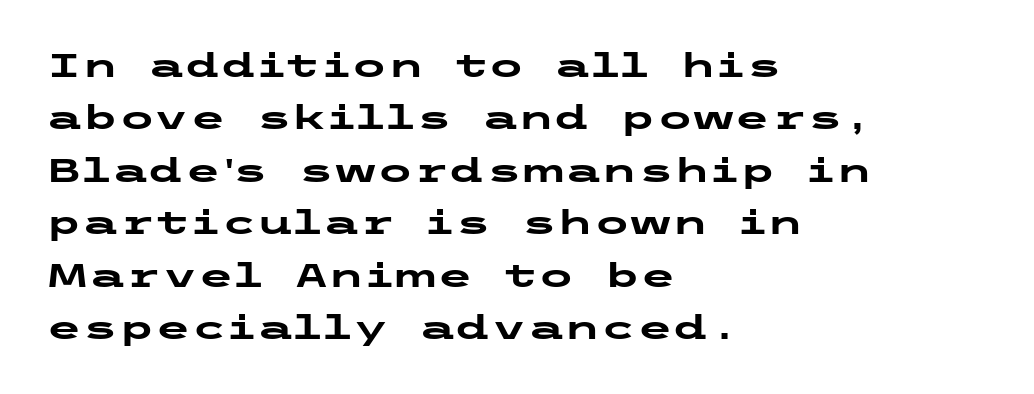
Q: Is the text bold? A: Yes.
Q: Is the text italic (slanted)? A: No, it is upright.
Q: Is the typeface a serif or a sans-serif typeface? A: Sans-serif.
Q: Is the text underlined? A: No.
Q: How is the paragraph aligned? A: Left-aligned.
Q: Is the spacing between letters normal or unusually wide? A: Normal.
Q: Is the spacing between lines tight, normal or loose? A: Normal.
Q: Width (condensed, normal, or wide)? A: Wide.
Q: Stroke contrast? A: Low.
Q: x-height? A: Medium.
